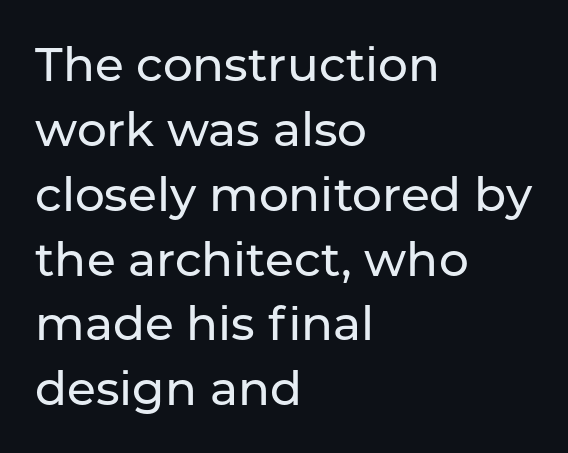
The image shows 47 px sans-serif type, upright; set left-aligned, normal line spacing (1.38x), normal letter spacing, not underlined; low stroke contrast and a medium x-height.
